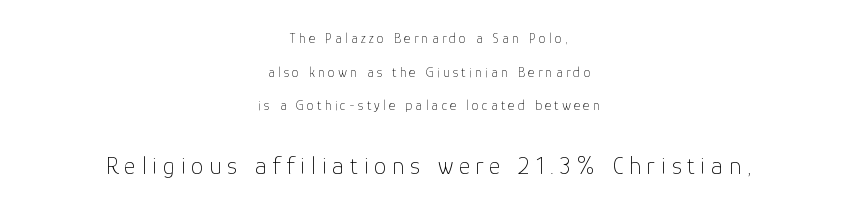
The typeface has the unassuming heft of standard copy or less. The letters stand upright; this is a roman face. Letter spacing: wide. The line-height multiplier appears high, well above default.
